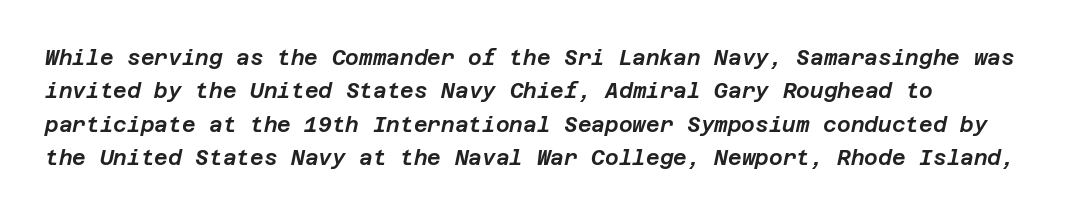
Q: Is the text italic (slanted)? A: Yes, it leans right by about 12 degrees.
Q: Is the text underlined? A: No.
Q: Is the spacing between letters normal or unusually wide? A: Normal.
Q: Is the spacing between lines tight, normal or loose? A: Normal.
